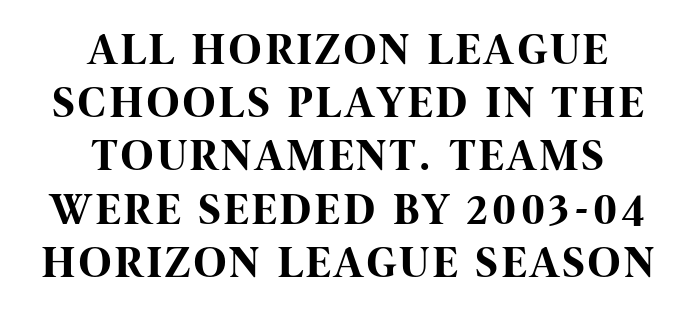
The image shows 44 px bold, condensed sans-serif type, upright; set centered, line spacing 1.21x, not underlined; high stroke contrast and a large x-height.
